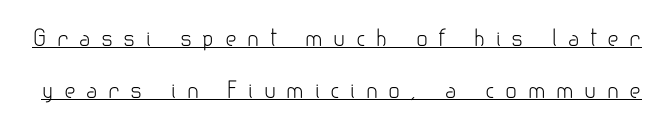
The image shows 22 px text type, upright; set loose line spacing (2.38x), unusually wide letter spacing (+0.48 em), underlined.
